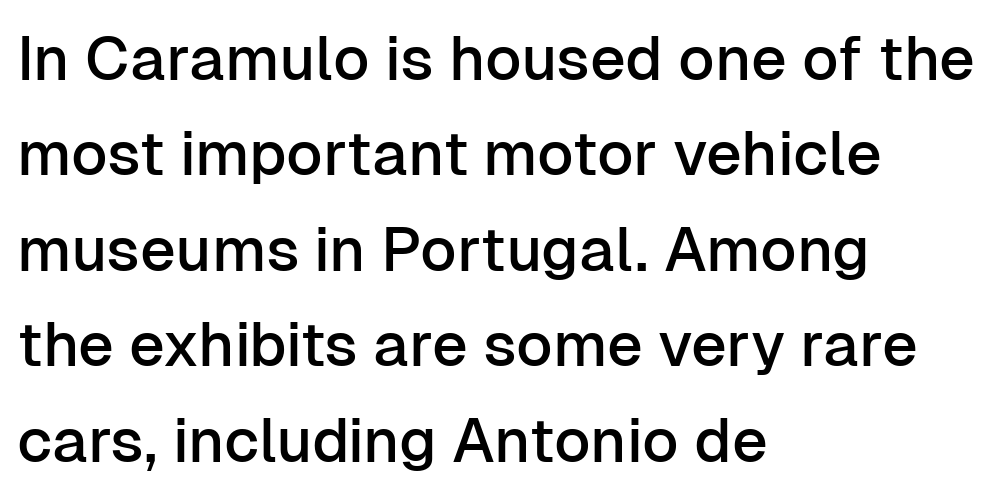
{"serif": "no", "italic": "no", "width": "normal", "stroke_contrast": "low", "x_height": "medium", "monospaced": "no", "underline": "no", "align": "left", "line_spacing": "normal", "line_spacing_ratio": 1.54, "letter_spacing": "normal", "letter_spacing_em": 0.0, "glyph_px": 62}
